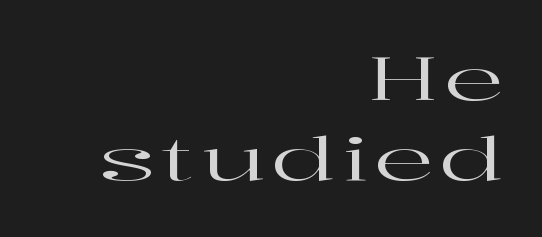
Q: Is the text italic (slanted)? A: No, it is upright.
Q: Is the typeface a serif or a sans-serif typeface? A: Serif.
Q: Is the text underlined? A: No.
Q: How is the paragraph aligned? A: Right-aligned.
Q: Is the spacing between lines tight, normal or loose? A: Normal.
Q: Width (condensed, normal, or wide)? A: Wide.
Q: Stroke contrast? A: High.
Q: x-height? A: Medium.
Q: Monospaced? A: No.
